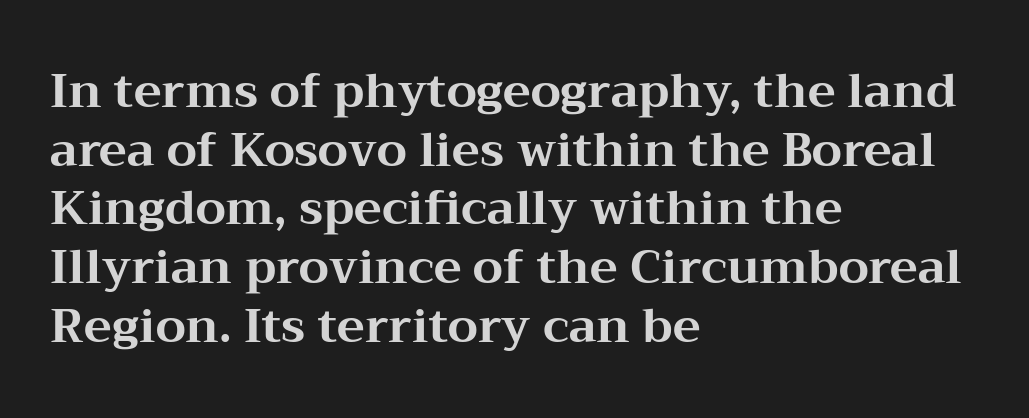
The image shows 47 px bold, wide serif type, upright; set left-aligned, normal line spacing (1.25x), normal letter spacing, not underlined; medium stroke contrast and a medium x-height.
